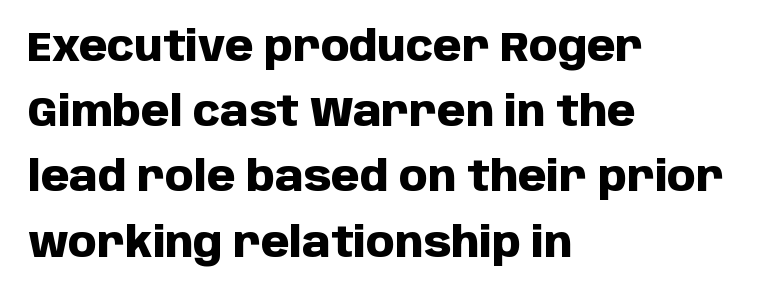
Nobody touched the tracking dial on this one. The font family rendered here belongs to the sans-serif group. Lines of text with bare space underneath. Looks like regular typesetting: each glyph gets only the width it needs.
